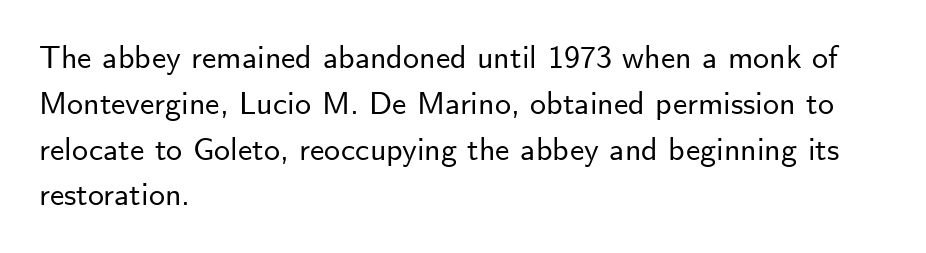
The image shows 32 px sans-serif type, upright; set left-aligned, normal line spacing (1.43x), normal letter spacing, not underlined; low stroke contrast and a small x-height.
